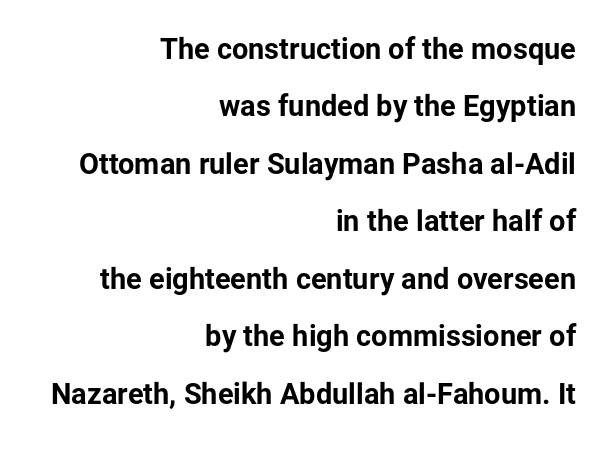
Q: Is the text bold? A: Yes.
Q: Is the text italic (slanted)? A: No, it is upright.
Q: Is the typeface a serif or a sans-serif typeface? A: Sans-serif.
Q: Is the text underlined? A: No.
Q: How is the paragraph aligned? A: Right-aligned.
Q: Is the spacing between letters normal or unusually wide? A: Normal.
Q: Is the spacing between lines tight, normal or loose? A: Loose.
Q: Width (condensed, normal, or wide)? A: Normal.
Q: Stroke contrast? A: Low.
Q: x-height? A: Medium.
Q: Monospaced? A: No.
